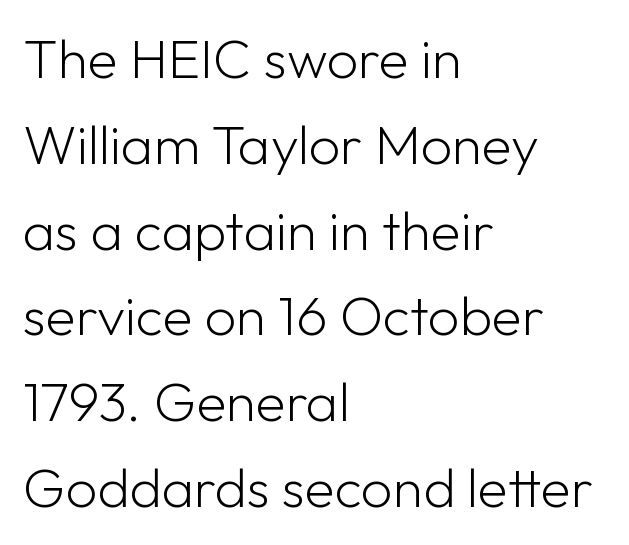
The image shows 55 px light sans-serif type, upright; set left-aligned, normal line spacing (1.56x), normal letter spacing, not underlined; low stroke contrast and a medium x-height.
